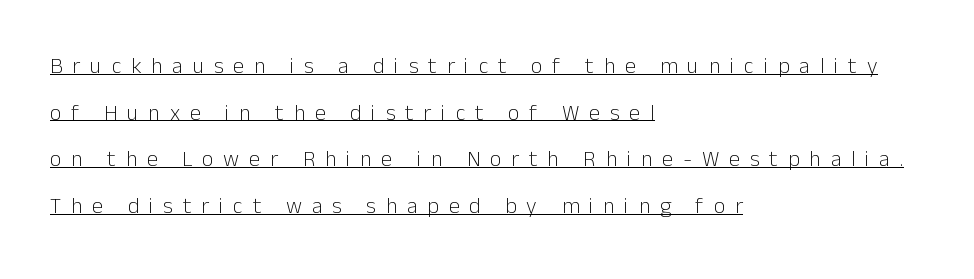
The rendered words wear a rule along their underside. A great deal of white space separates one row of letters from the next. Is the letter spacing exaggerated? Yes — the characters are pushed far apart. Every stem runs plumb, perpendicular to the baseline. These lines are set flush left with a ragged right edge.
